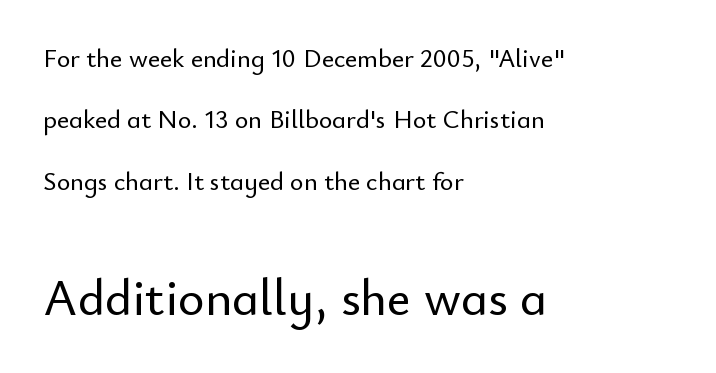
{"serif": "no", "italic": "no", "width": "normal", "stroke_contrast": "low", "x_height": "small", "monospaced": "no", "underline": "no", "align": "left", "line_spacing": "loose", "line_spacing_ratio": 2.36, "letter_spacing": "normal", "letter_spacing_em": 0.0, "larger_block": "second", "size_ratio": 1.96, "glyph_px": 51}
